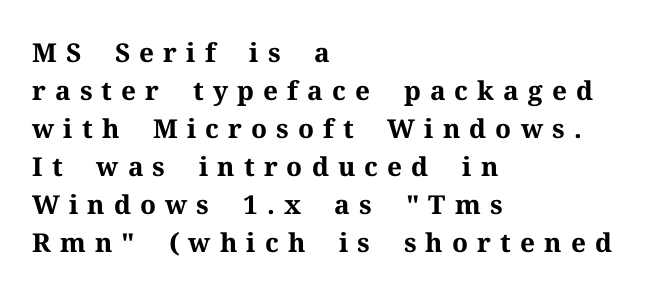
Q: Is the text bold? A: Yes.
Q: Is the text italic (slanted)? A: No, it is upright.
Q: Is the text underlined? A: No.
Q: How is the paragraph aligned? A: Left-aligned.
Q: Is the spacing between letters normal or unusually wide? A: Unusually wide.
Q: Is the spacing between lines tight, normal or loose? A: Normal.
